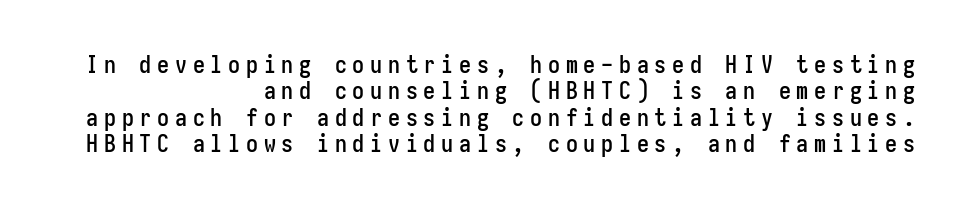
The text block is weighted toward the right margin, trailing off unevenly leftward. The space beneath each line is pristine and unruled. Look at the tracking — it's clearly loosened, letters drifting apart. Cramped leading. Quick note: not italic, upright.
